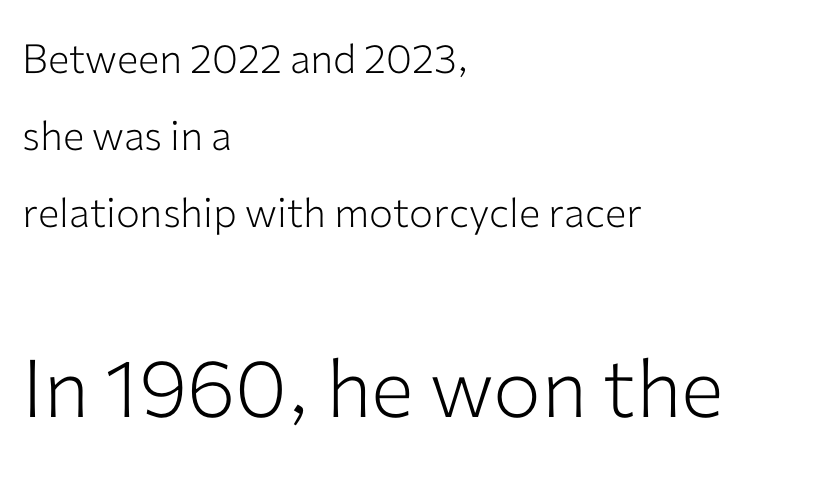
{"serif": "no", "italic": "no", "bold": "no", "weight": "light", "width": "normal", "stroke_contrast": "low", "x_height": "medium", "monospaced": "no", "underline": "no", "align": "left", "line_spacing": "loose", "line_spacing_ratio": 1.92, "letter_spacing": "normal", "letter_spacing_em": 0.0, "larger_block": "second", "size_ratio": 2.0, "glyph_px": 80}
